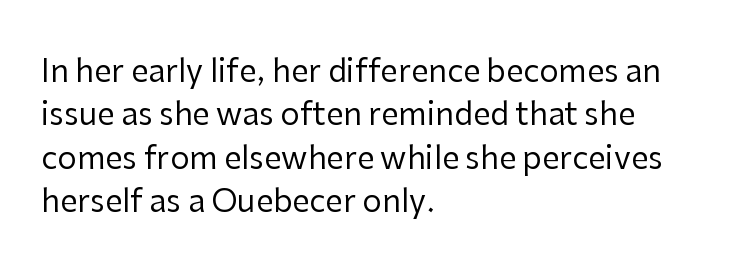
Honestly, the letter spacing is just normal — you wouldn't notice it. Font category for this specimen: sans-serif. A typesetter would call this proportional, since set widths differ per character. Plain, unruled lines of type. A normal amount of white space separates one row of letters from the next. Where is the straight margin? On the left.
